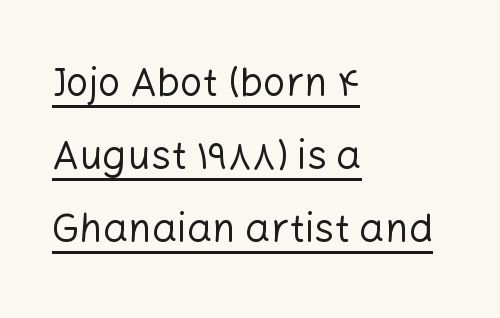
{"serif": "no", "italic": "no", "bold": "no", "weight": "regular", "width": "normal", "stroke_contrast": "low", "x_height": "medium", "monospaced": "no", "underline": "yes", "align": "left", "line_spacing_ratio": 1.83, "letter_spacing": "normal", "letter_spacing_em": 0.0, "glyph_px": 40}
